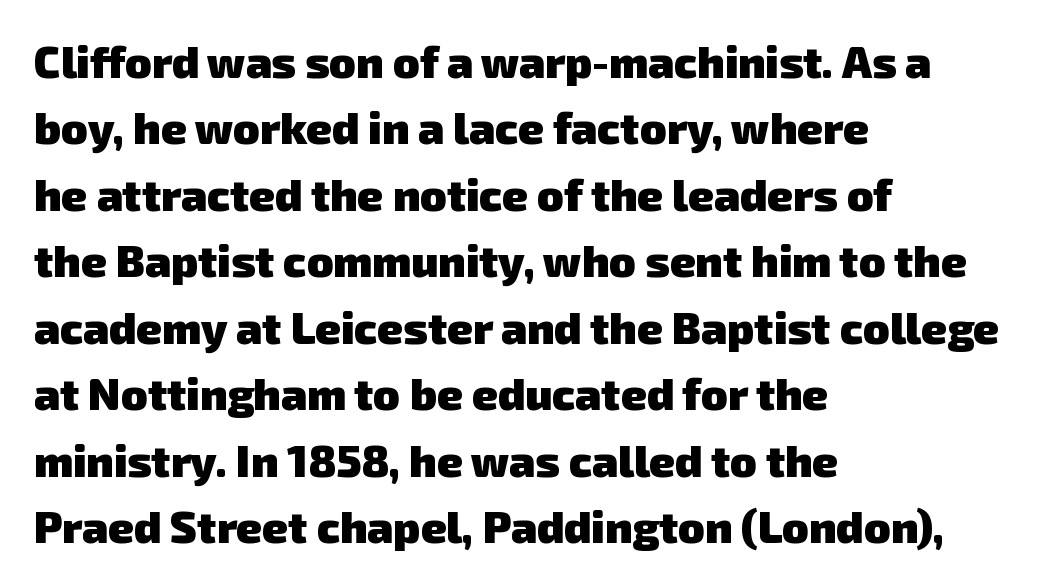
Q: Is the text bold? A: Yes.
Q: Is the typeface a serif or a sans-serif typeface? A: Sans-serif.
Q: Is the text underlined? A: No.
Q: How is the paragraph aligned? A: Left-aligned.
Q: Is the spacing between letters normal or unusually wide? A: Normal.
Q: Is the spacing between lines tight, normal or loose? A: Normal.
Q: Width (condensed, normal, or wide)? A: Normal.
Q: Stroke contrast? A: Low.
Q: x-height? A: Medium.
Q: Monospaced? A: No.
